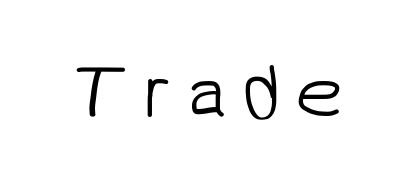
{"serif": "no", "bold": "no", "weight": "light", "width": "normal", "stroke_contrast": "low", "x_height": "medium", "monospaced": "no", "underline": "no", "glyph_px": 78}
